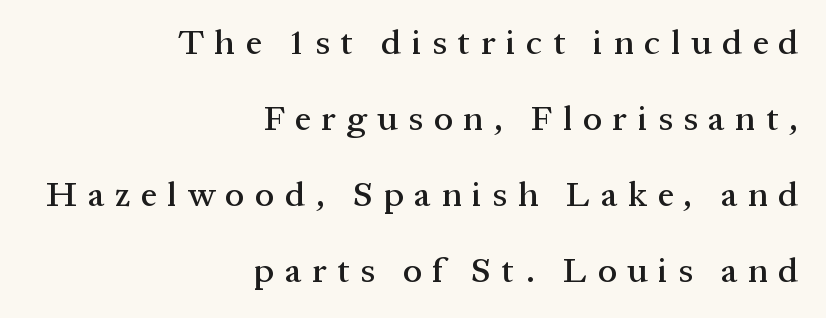
Does extra space separate the letters? Yes, quite a lot of it. The passage shown is typed in a proportional face where columns would drift. The font family rendered here belongs to the serif group. Rendered with straight, roman letterforms.
